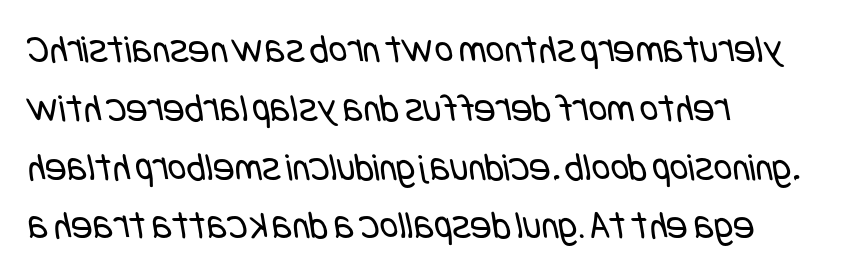
The image shows 40 px regular-weight, condensed sans-serif type; set left-aligned, normal line spacing (1.47x), normal letter spacing, not underlined; low stroke contrast and a large x-height.
